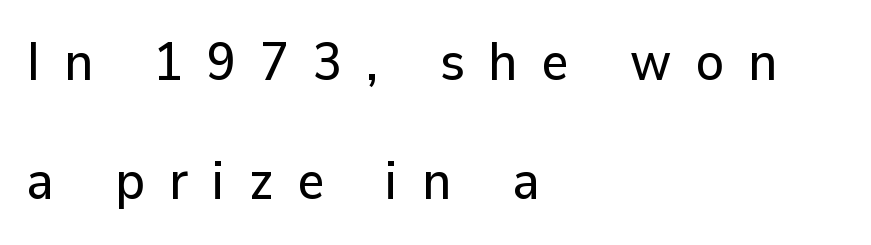
The vertical gap from one line to the next is large. Reading down the block, your eye returns to a fixed left position each line. Italic? Not at all — the glyphs are vertical. The space directly below the letters is spotless. The letterforms stand isolated, each surrounded by extra space. The rendering uses natural spacing where letterforms have individual widths.
